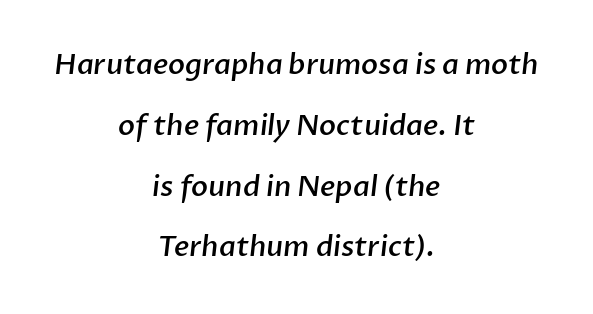
Q: Is the text bold? A: Semi-bold.
Q: Is the typeface a serif or a sans-serif typeface? A: Sans-serif.
Q: Is the text underlined? A: No.
Q: How is the paragraph aligned? A: Centered.
Q: Is the spacing between letters normal or unusually wide? A: Normal.
Q: Is the spacing between lines tight, normal or loose? A: Loose.
Q: Width (condensed, normal, or wide)? A: Normal.
Q: Stroke contrast? A: Low.
Q: x-height? A: Medium.
Q: Monospaced? A: No.
